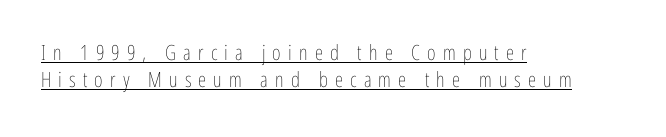
The image shows 21 px text type, upright; set left-aligned, normal line spacing (1.29x), unusually wide letter spacing (+0.34 em), underlined.
